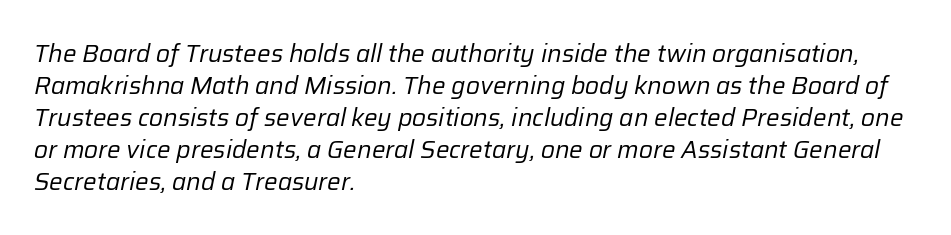
{"italic": "yes", "lean": "right", "slant_degrees": 12, "bold": "no", "underline": "no", "align": "left", "line_spacing": "normal", "line_spacing_ratio": 1.33, "letter_spacing": "normal", "letter_spacing_em": 0.0, "glyph_px": 24}
